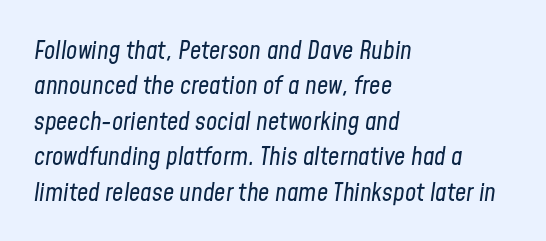
{"italic": "yes", "lean": "right", "slant_degrees": 8, "bold": "no", "underline": "no", "align": "left", "line_spacing": "normal", "line_spacing_ratio": 1.42, "letter_spacing": "normal", "letter_spacing_em": 0.0, "glyph_px": 25}
